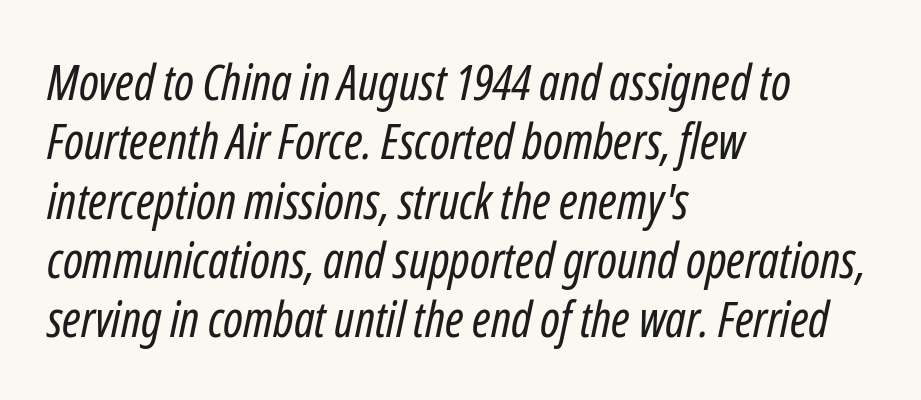
The image shows 49 px regular-weight, condensed type, italic (leaning right); set left-aligned, line spacing 1.21x, normal letter spacing, not underlined; low stroke contrast and a medium x-height.
